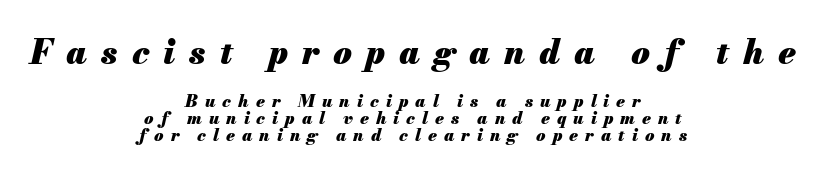
The image shows 34 px heavy type, italic (leaning right); set centered, tight line spacing (1.01x), unusually wide letter spacing (+0.41 em), not underlined; the first (top) block is 2.0x larger; medium stroke contrast and a small x-height.
